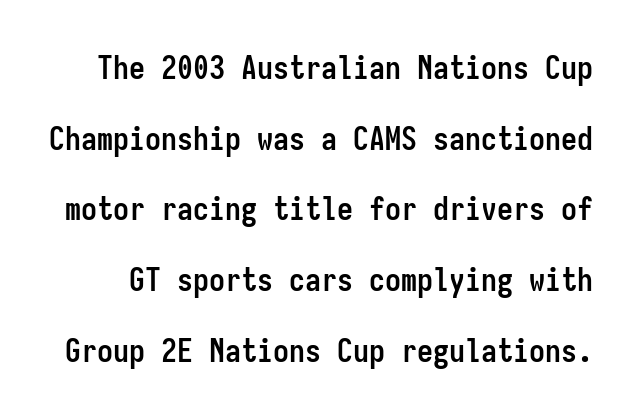
{"serif": "no", "italic": "no", "bold": "yes", "weight": "semibold", "width": "condensed", "stroke_contrast": "low", "x_height": "medium", "monospaced": "yes", "underline": "no", "line_spacing": "loose", "line_spacing_ratio": 2.21, "letter_spacing": "normal", "letter_spacing_em": 0.0, "glyph_px": 32}
